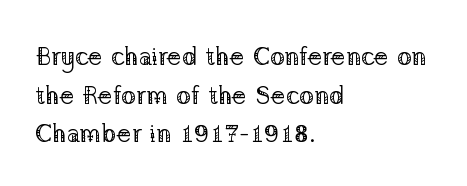
{"italic": "no", "bold": "no", "underline": "no", "align": "left", "line_spacing": "normal", "line_spacing_ratio": 1.55, "letter_spacing": "normal", "letter_spacing_em": 0.0, "glyph_px": 25}
